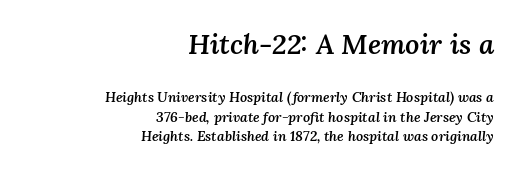
Underlining? Definitely not there. The letters advance in unequal steps, a hallmark of proportional type. The letters are semibold — heavier than regular but short of a full bold. The line texture is even and compact thanks to regular tracking. Typeset ragged left — the right edge is the straight one. Size contrast runs from large at the top to small at the bottom.
